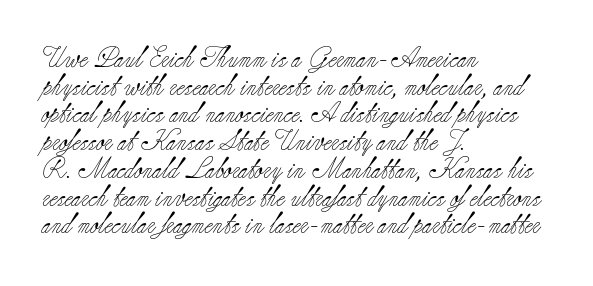
{"bold": "no", "underline": "no", "align": "left", "line_spacing": "normal", "line_spacing_ratio": 1.32, "letter_spacing": "normal", "letter_spacing_em": 0.0, "glyph_px": 21}
